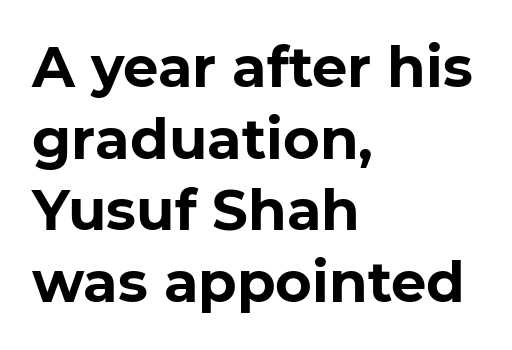
Rows of type keep a routine distance in the vertical direction. Each letter keeps its own natural width here, so spacing adapts to shape. I'd call this a sans setting — the letters go barefoot. Reading down the block, your eye returns to a fixed left position each line.
